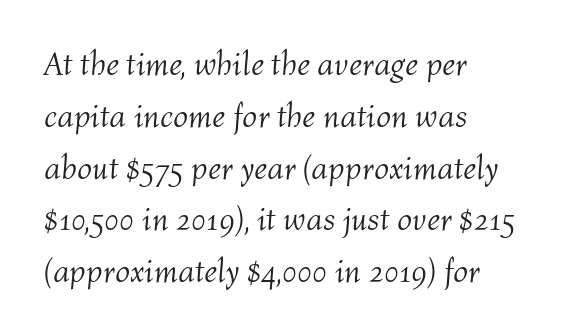
Q: Is the text bold? A: No.
Q: Is the text italic (slanted)? A: Yes, it leans right by about 4 degrees.
Q: Is the text underlined? A: No.
Q: How is the paragraph aligned? A: Left-aligned.
Q: Is the spacing between letters normal or unusually wide? A: Normal.
Q: Is the spacing between lines tight, normal or loose? A: Normal.
Q: Width (condensed, normal, or wide)? A: Normal.
Q: Stroke contrast? A: Medium.
Q: x-height? A: Medium.
Q: Monospaced? A: No.
